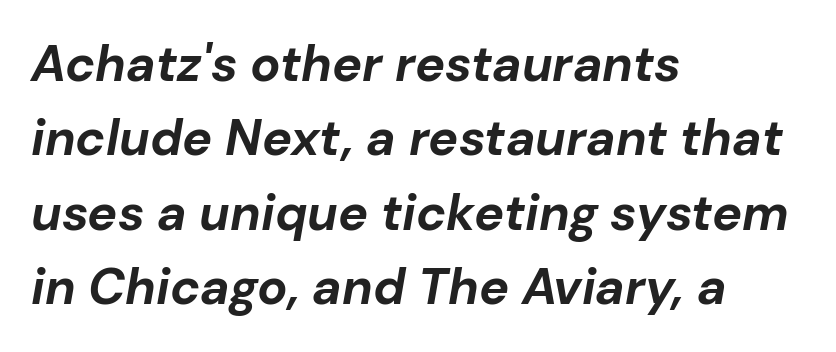
Q: Is the text bold? A: Yes.
Q: Is the text italic (slanted)? A: Yes, it leans right by about 10 degrees.
Q: Is the text underlined? A: No.
Q: How is the paragraph aligned? A: Left-aligned.
Q: Is the spacing between letters normal or unusually wide? A: Normal.
Q: Is the spacing between lines tight, normal or loose? A: Normal.
Q: Width (condensed, normal, or wide)? A: Normal.
Q: Stroke contrast? A: Low.
Q: x-height? A: Medium.
Q: Monospaced? A: No.
